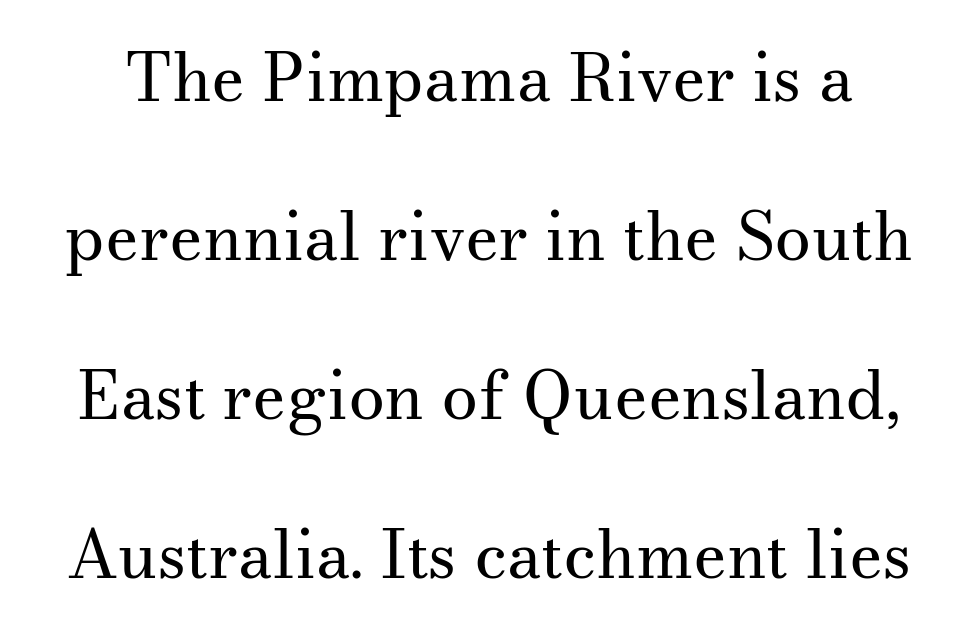
Any mark beneath the type? The region is blank. Loosely led — the rows are spread out. Note: serifs present on the glyphs. A roman cut, with each character standing at attention.
